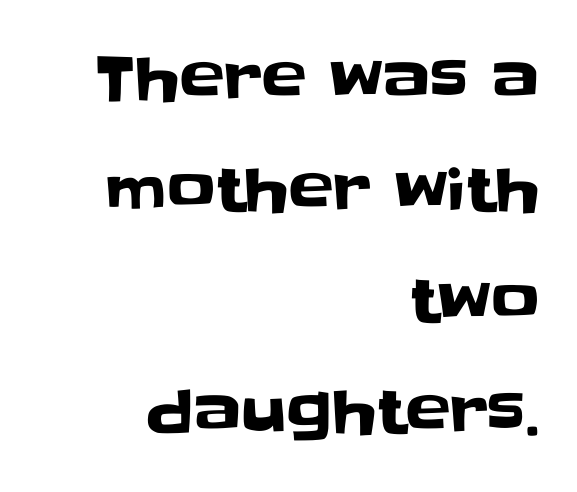
Q: Is the text italic (slanted)? A: No, it is upright.
Q: Is the typeface a serif or a sans-serif typeface? A: Sans-serif.
Q: Is the text underlined? A: No.
Q: How is the paragraph aligned? A: Right-aligned.
Q: Is the spacing between letters normal or unusually wide? A: Normal.
Q: Width (condensed, normal, or wide)? A: Normal.
Q: Stroke contrast? A: Low.
Q: x-height? A: Large.
Q: Monospaced? A: No.
